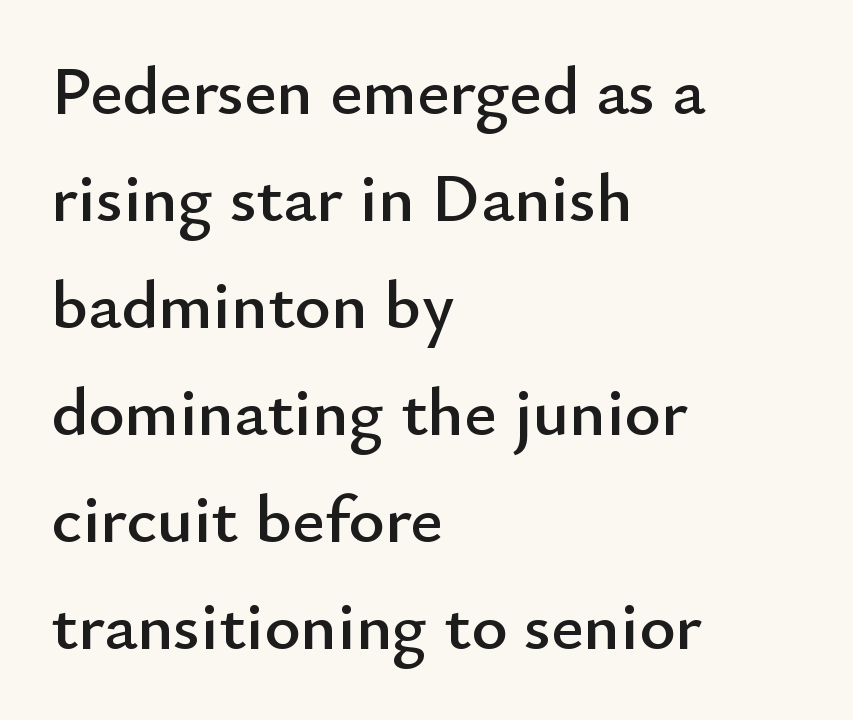
{"serif": "no", "italic": "no", "width": "normal", "stroke_contrast": "low", "x_height": "small", "monospaced": "no", "underline": "no", "align": "left", "line_spacing": "normal", "line_spacing_ratio": 1.55, "letter_spacing": "normal", "letter_spacing_em": 0.0, "glyph_px": 69}
